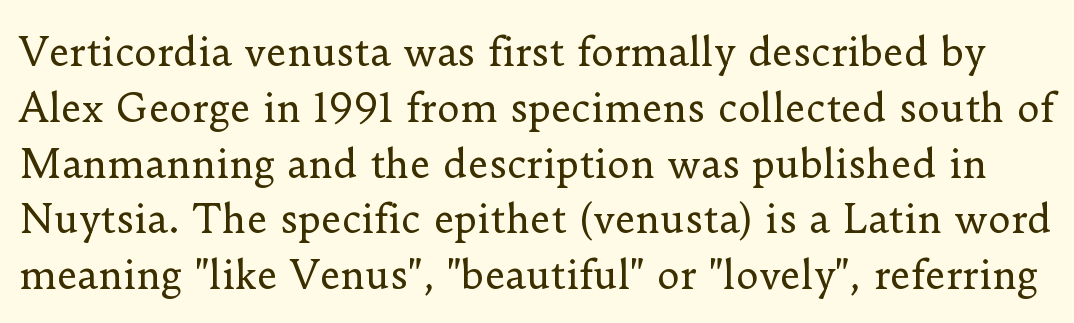
{"serif": "yes", "italic": "no", "bold": "no", "weight": "regular", "width": "normal", "stroke_contrast": "low", "x_height": "small", "monospaced": "no", "underline": "no", "line_spacing": "normal", "line_spacing_ratio": 1.43, "letter_spacing": "normal", "letter_spacing_em": 0.0, "glyph_px": 39}
